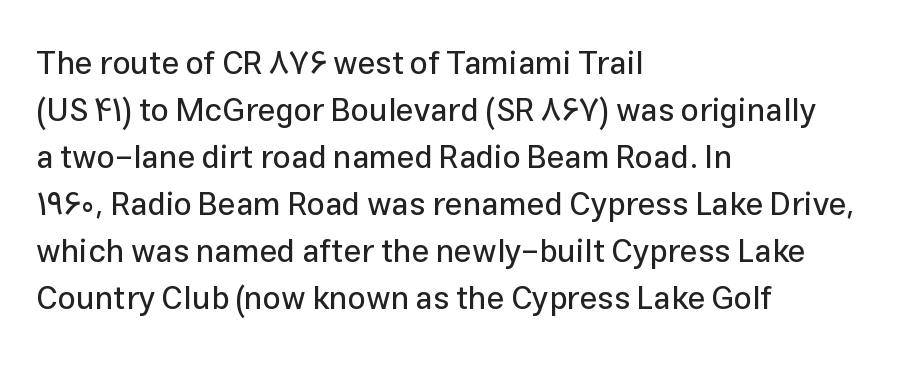
The image shows 32 px sans-serif type, upright; set left-aligned, normal line spacing (1.47x), normal letter spacing, not underlined; low stroke contrast and a medium x-height.
